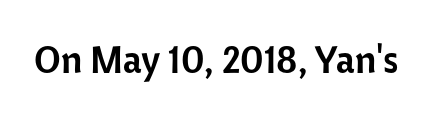
Q: Is the text italic (slanted)? A: No, it is upright.
Q: Is the typeface a serif or a sans-serif typeface? A: Sans-serif.
Q: Is the text underlined? A: No.
Q: Is the spacing between letters normal or unusually wide? A: Normal.
Q: Width (condensed, normal, or wide)? A: Normal.
Q: Stroke contrast? A: Low.
Q: x-height? A: Medium.
Q: Monospaced? A: No.
